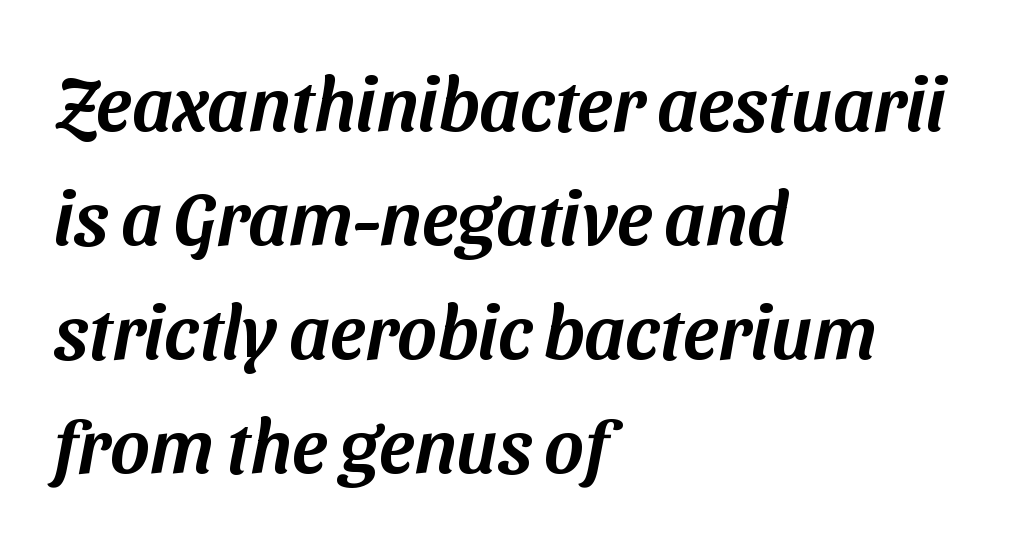
Any mark beneath the type? The region is blank. Is there much room between lines? A standard amount, neither cramped nor airy. The compositor pushed each line to the left boundary. Looks like regular typesetting: each glyph gets only the width it needs. The rendering keeps characters at their native spacing. To sum up the face: it is a sans, with no serifs.
